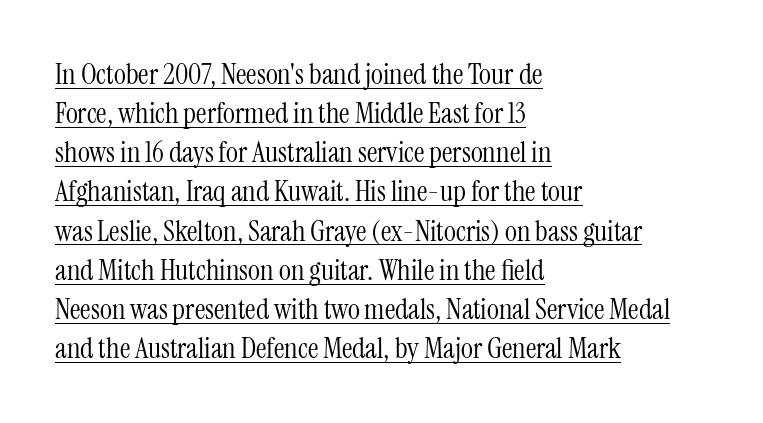
Q: Is the text bold? A: No.
Q: Is the text italic (slanted)? A: No, it is upright.
Q: Is the typeface a serif or a sans-serif typeface? A: Serif.
Q: Is the text underlined? A: Yes.
Q: How is the paragraph aligned? A: Left-aligned.
Q: Is the spacing between letters normal or unusually wide? A: Normal.
Q: Is the spacing between lines tight, normal or loose? A: Normal.
Q: Width (condensed, normal, or wide)? A: Condensed.
Q: Stroke contrast? A: Medium.
Q: x-height? A: Medium.
Q: Monospaced? A: No.
